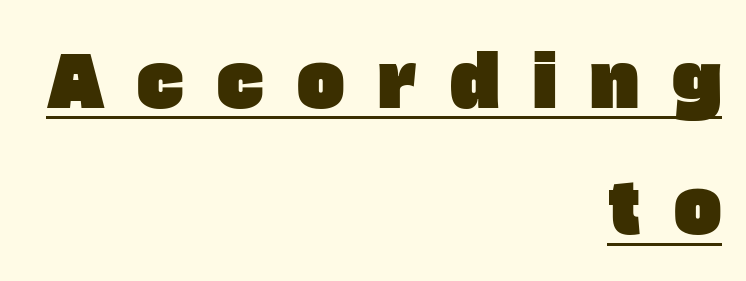
Q: Is the typeface a serif or a sans-serif typeface? A: Sans-serif.
Q: Is the text underlined? A: Yes.
Q: How is the paragraph aligned? A: Right-aligned.
Q: Is the spacing between letters normal or unusually wide? A: Unusually wide.
Q: Width (condensed, normal, or wide)? A: Normal.
Q: Stroke contrast? A: Low.
Q: x-height? A: Large.
Q: Monospaced? A: No.
